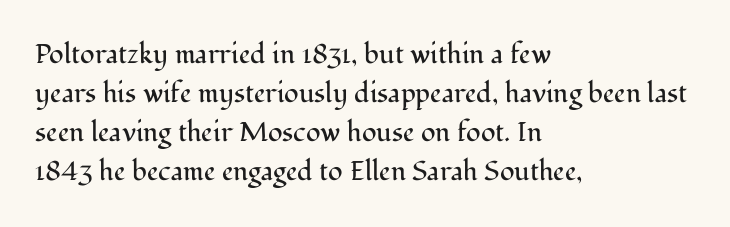
Default kerning and tracking; the words read as compact shapes. No heavy texture on the line: the type isn't bold. A roman cut, with each character standing at attention. Notice how the passage keeps a crisp vertical edge on the left only. Bare-footed words on every line.
